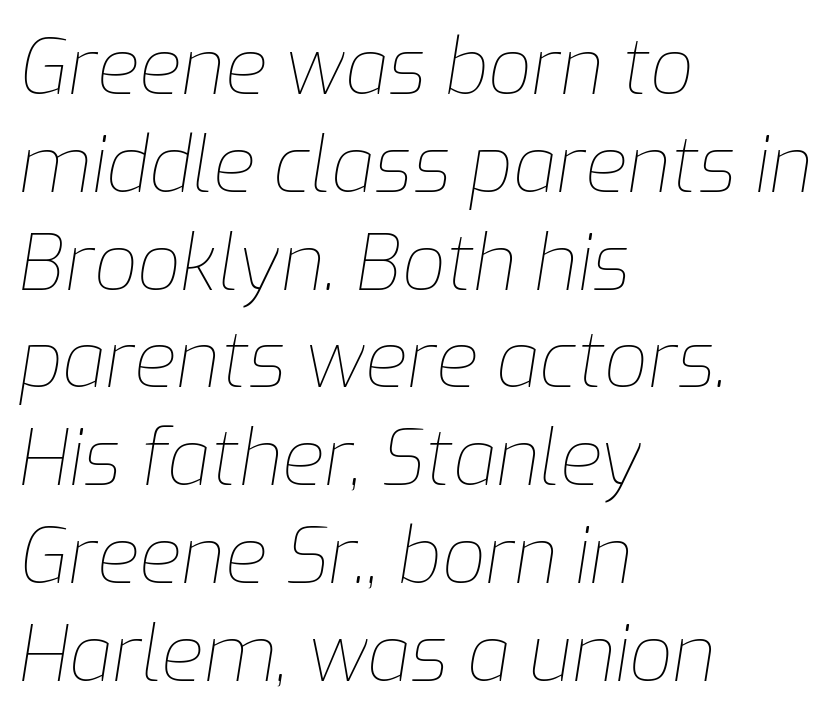
The image shows 77 px thin type, italic (leaning right); set left-aligned, normal line spacing (1.27x), normal letter spacing, not underlined; low stroke contrast and a medium x-height.
